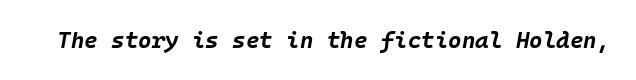
{"italic": "yes", "lean": "right", "slant_degrees": 10, "bold": "yes", "underline": "no", "letter_spacing": "normal", "letter_spacing_em": 0.0, "glyph_px": 23}
